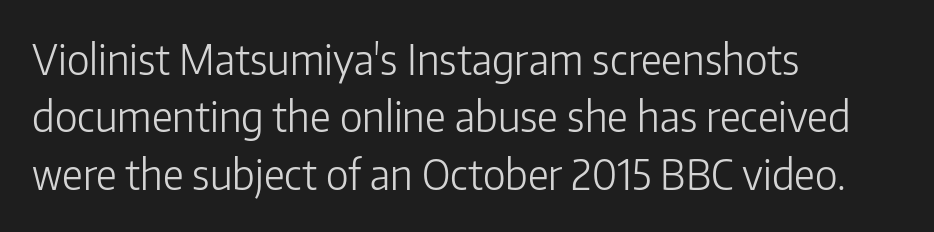
The letterforms sit at book weight or below. Inter-character spacing is left at the font's built-in metrics. This is the regular roman posture of the typeface. This is sans-serif lettering, the kind often seen on screens and signage. Descenders are the only things crossing below the line.
